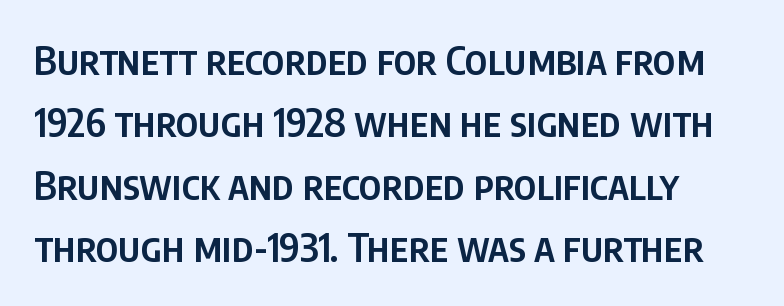
{"serif": "no", "italic": "no", "bold": "semi", "weight": "semibold", "width": "condensed", "stroke_contrast": "low", "x_height": "large", "monospaced": "no", "underline": "no", "line_spacing": "normal", "line_spacing_ratio": 1.6, "letter_spacing": "normal", "letter_spacing_em": 0.0, "glyph_px": 39}
